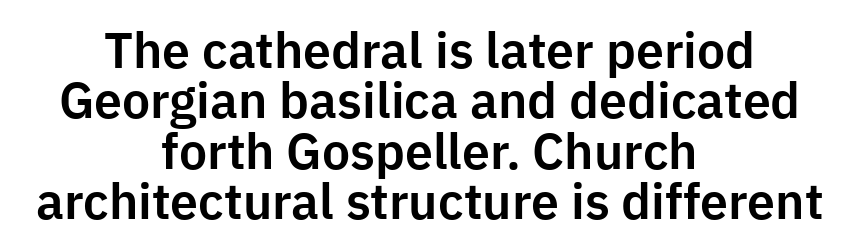
Q: Is the text italic (slanted)? A: No, it is upright.
Q: Is the typeface a serif or a sans-serif typeface? A: Sans-serif.
Q: Is the text underlined? A: No.
Q: How is the paragraph aligned? A: Centered.
Q: Is the spacing between letters normal or unusually wide? A: Normal.
Q: Is the spacing between lines tight, normal or loose? A: Tight.
Q: Width (condensed, normal, or wide)? A: Normal.
Q: Stroke contrast? A: Low.
Q: x-height? A: Medium.
Q: Monospaced? A: No.
